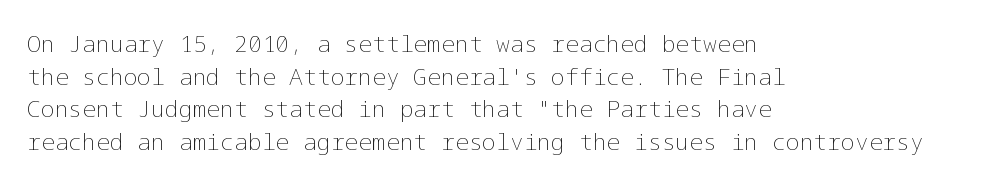
Characters follow at the spacing the type designer built in. The letterforms sit at book weight or below. Rendered with straight, roman letterforms. The rows are spaced the way most documents space them. The strip under each line holds only bare page.
